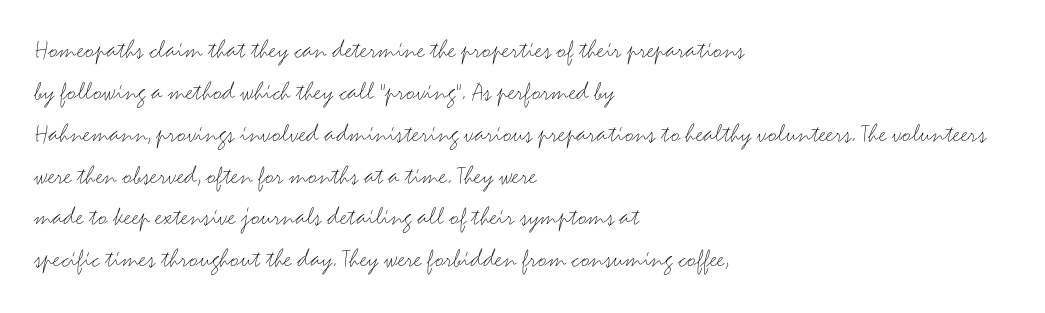
The image shows 27 px text type; set left-aligned, normal line spacing (1.55x), normal letter spacing, not underlined.
